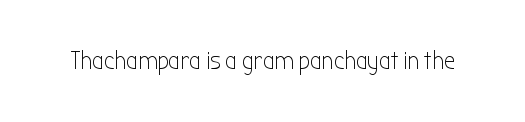
The rendering keeps characters at their native spacing. The font sits on the lighter half of the weight spectrum, regular included. Quick note: underline off. Is there any slant? The stems are plumb.
